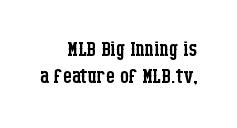
Q: Is the text bold? A: No.
Q: Is the text italic (slanted)? A: No, it is upright.
Q: Is the typeface a serif or a sans-serif typeface? A: Serif.
Q: Is the text underlined? A: No.
Q: How is the paragraph aligned? A: Right-aligned.
Q: Is the spacing between letters normal or unusually wide? A: Normal.
Q: Is the spacing between lines tight, normal or loose? A: Tight.
Q: Width (condensed, normal, or wide)? A: Condensed.
Q: Stroke contrast? A: Low.
Q: x-height? A: Large.
Q: Monospaced? A: No.
